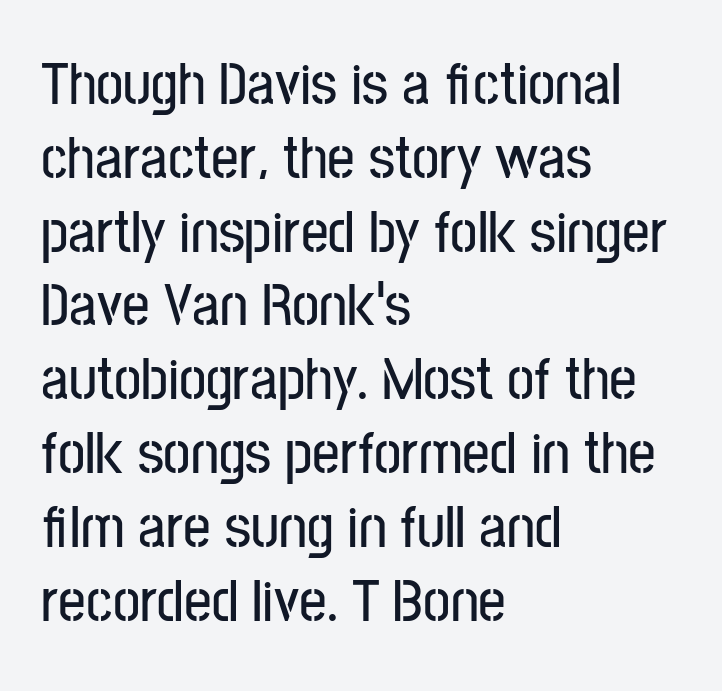
{"serif": "no", "italic": "no", "width": "condensed", "stroke_contrast": "low", "x_height": "medium", "monospaced": "no", "underline": "no", "align": "left", "line_spacing_ratio": 1.21, "letter_spacing": "normal", "letter_spacing_em": 0.0, "glyph_px": 61}
